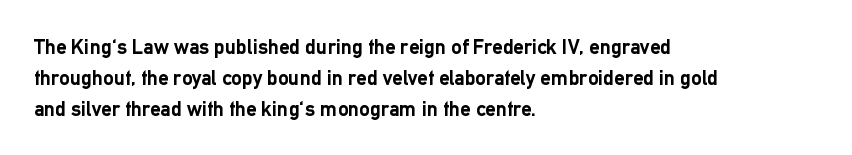
{"italic": "no", "bold": "yes", "underline": "no", "align": "left", "line_spacing": "normal", "line_spacing_ratio": 1.47, "letter_spacing": "normal", "letter_spacing_em": 0.0, "glyph_px": 21}
